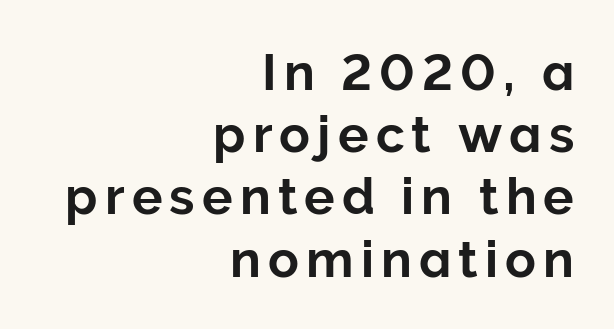
{"serif": "no", "italic": "no", "width": "normal", "stroke_contrast": "low", "x_height": "medium", "monospaced": "no", "underline": "no", "align": "right", "line_spacing_ratio": 1.22, "glyph_px": 51}
